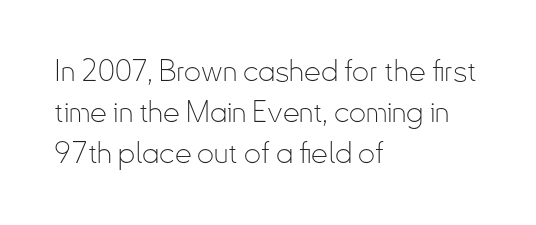
Q: Is the text bold? A: No.
Q: Is the text italic (slanted)? A: No, it is upright.
Q: Is the typeface a serif or a sans-serif typeface? A: Sans-serif.
Q: Is the text underlined? A: No.
Q: How is the paragraph aligned? A: Left-aligned.
Q: Is the spacing between letters normal or unusually wide? A: Normal.
Q: Is the spacing between lines tight, normal or loose? A: Normal.
Q: Width (condensed, normal, or wide)? A: Condensed.
Q: Stroke contrast? A: Low.
Q: x-height? A: Small.
Q: Monospaced? A: No.
